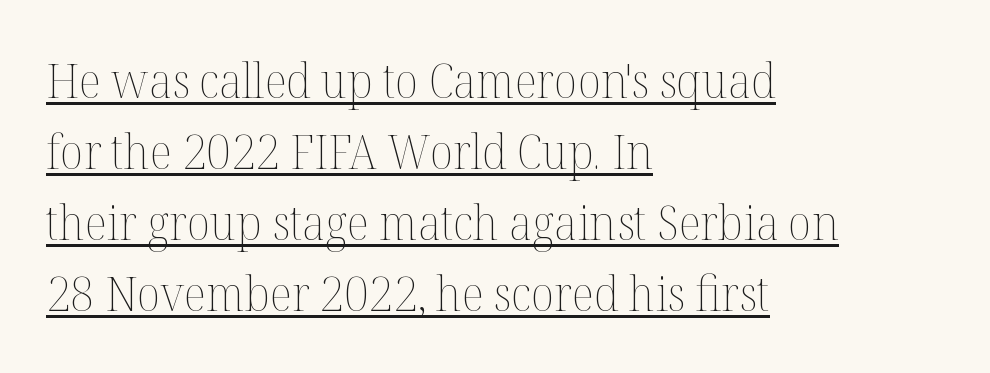
The image shows 48 px thin type, upright; set left-aligned, normal line spacing (1.48x), normal letter spacing, underlined; medium stroke contrast and a medium x-height.
